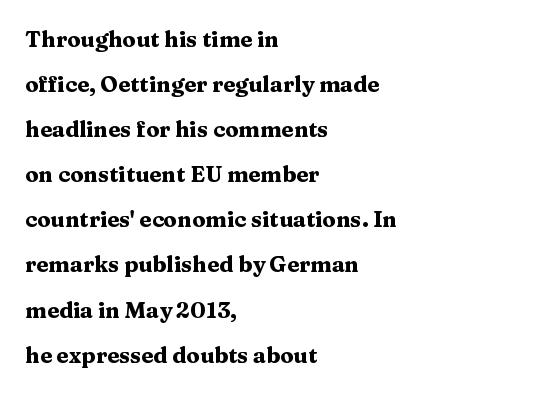
Q: Is the text bold? A: Yes.
Q: Is the text italic (slanted)? A: No, it is upright.
Q: Is the text underlined? A: No.
Q: How is the paragraph aligned? A: Left-aligned.
Q: Is the spacing between letters normal or unusually wide? A: Normal.
Q: Is the spacing between lines tight, normal or loose? A: Loose.
